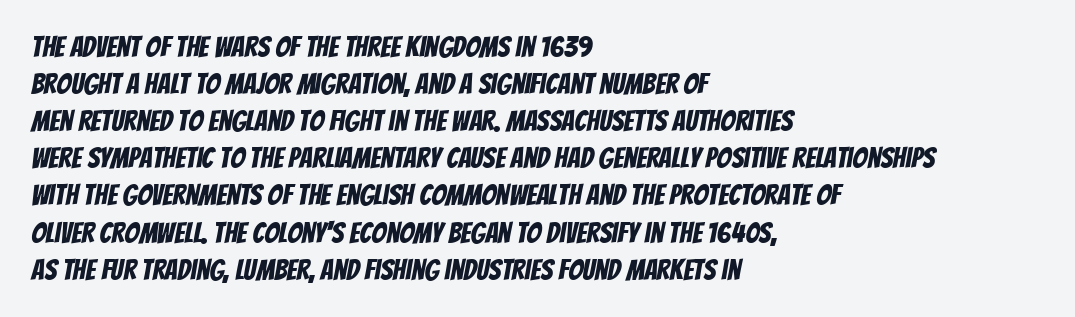
Q: Is the typeface a serif or a sans-serif typeface? A: Sans-serif.
Q: Is the text underlined? A: No.
Q: How is the paragraph aligned? A: Left-aligned.
Q: Is the spacing between letters normal or unusually wide? A: Normal.
Q: Is the spacing between lines tight, normal or loose? A: Normal.
Q: Width (condensed, normal, or wide)? A: Condensed.
Q: Stroke contrast? A: Low.
Q: x-height? A: Large.
Q: Monospaced? A: No.
